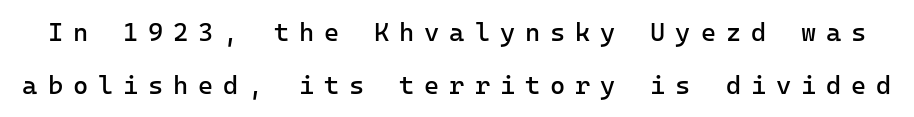
The image shows 26 px text type, upright; set loose line spacing (2.02x), unusually wide letter spacing (+0.38 em), not underlined.
